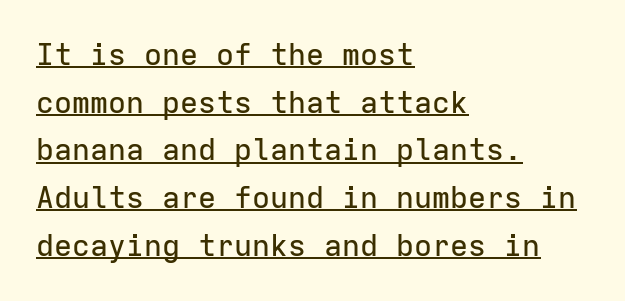
Is there much room between lines? A standard amount, neither cramped nor airy. There is no visible air inserted between adjacent glyphs. Underlined type. The passage shown is typed in a monospace face where columns stay perfectly aligned. Serif or sans? Sans — the stroke terminals are bare. Leftover space on each line is placed entirely after the last word.
